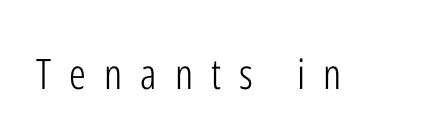
Q: Is the text bold? A: No.
Q: Is the text italic (slanted)? A: No, it is upright.
Q: Is the typeface a serif or a sans-serif typeface? A: Sans-serif.
Q: Is the text underlined? A: No.
Q: Is the spacing between letters normal or unusually wide? A: Unusually wide.
Q: Width (condensed, normal, or wide)? A: Condensed.
Q: Stroke contrast? A: Low.
Q: x-height? A: Medium.
Q: Monospaced? A: No.
